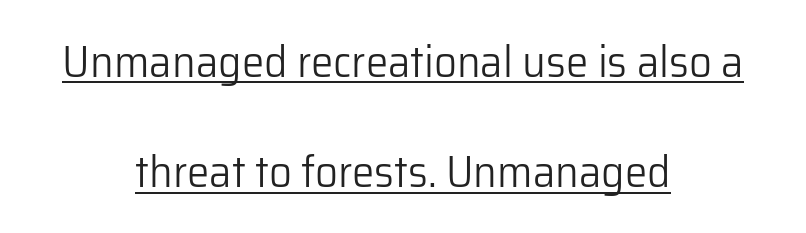
Q: Is the text bold? A: No.
Q: Is the text italic (slanted)? A: No, it is upright.
Q: Is the typeface a serif or a sans-serif typeface? A: Sans-serif.
Q: Is the text underlined? A: Yes.
Q: How is the paragraph aligned? A: Centered.
Q: Is the spacing between letters normal or unusually wide? A: Normal.
Q: Is the spacing between lines tight, normal or loose? A: Loose.
Q: Width (condensed, normal, or wide)? A: Normal.
Q: Stroke contrast? A: Low.
Q: x-height? A: Medium.
Q: Monospaced? A: No.
